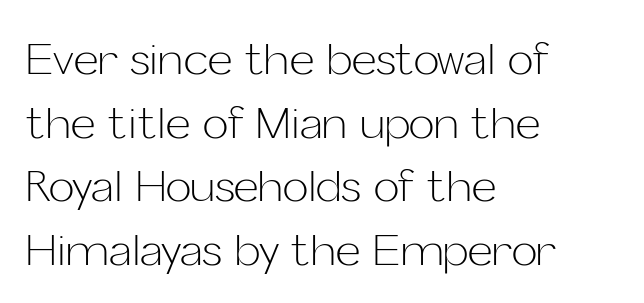
{"serif": "no", "italic": "no", "bold": "no", "weight": "light", "width": "normal", "stroke_contrast": "low", "x_height": "medium", "monospaced": "no", "underline": "no", "align": "left", "line_spacing": "normal", "line_spacing_ratio": 1.48, "letter_spacing": "normal", "letter_spacing_em": 0.0, "glyph_px": 43}
